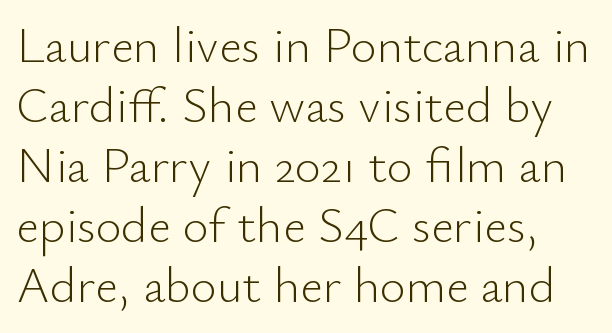
The image shows 50 px light sans-serif type, upright; set line spacing 1.2x, normal letter spacing, not underlined; low stroke contrast and a small x-height.
